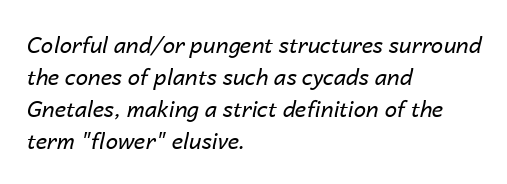
{"italic": "yes", "lean": "right", "slant_degrees": 14, "bold": "no", "underline": "no", "align": "left", "line_spacing": "normal", "line_spacing_ratio": 1.45, "letter_spacing": "normal", "letter_spacing_em": 0.0, "glyph_px": 22}
